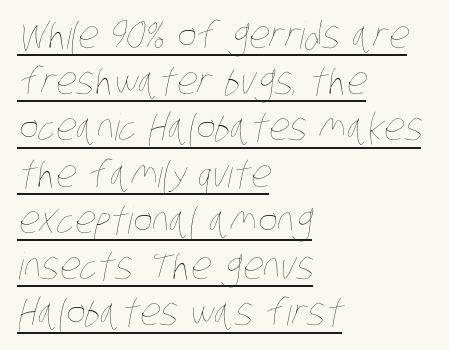
The image shows 37 px thin, condensed type; set left-aligned, normal line spacing (1.25x), normal letter spacing, underlined; low stroke contrast and a large x-height.
